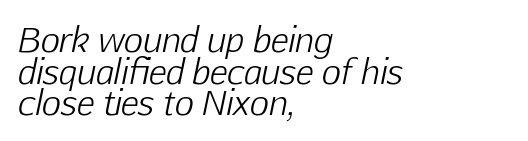
{"italic": "yes", "lean": "right", "slant_degrees": 12, "bold": "no", "weight": "light", "width": "normal", "stroke_contrast": "low", "x_height": "medium", "monospaced": "no", "underline": "no", "align": "left", "line_spacing": "tight", "line_spacing_ratio": 0.96, "letter_spacing": "normal", "letter_spacing_em": 0.0, "glyph_px": 33}
